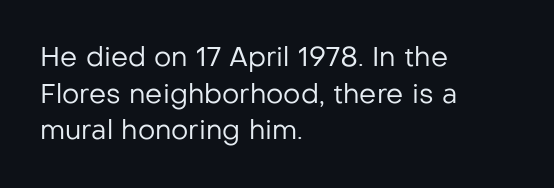
The image shows 27 px text type, upright; set left-aligned, normal line spacing (1.36x), normal letter spacing, not underlined.
